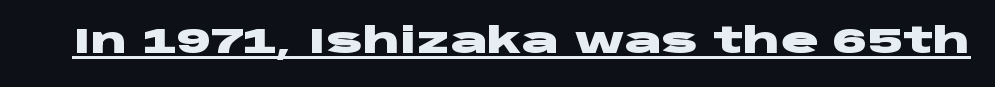
{"serif": "no", "italic": "no", "bold": "yes", "weight": "heavy", "width": "wide", "stroke_contrast": "low", "x_height": "large", "monospaced": "no", "underline": "yes", "letter_spacing": "normal", "letter_spacing_em": 0.0, "glyph_px": 35}
